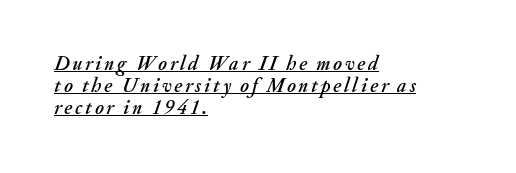
Q: Is the text italic (slanted)? A: Yes, it leans right by about 20 degrees.
Q: Is the text underlined? A: Yes.
Q: How is the paragraph aligned? A: Left-aligned.
Q: Is the spacing between lines tight, normal or loose? A: Tight.
